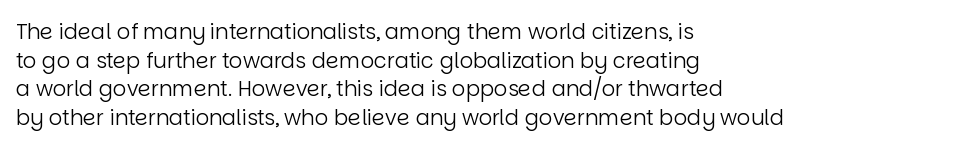
Line beginnings align vertically; line endings do not. Whoever set this chose a conventional vertical rhythm. Stroke mass is kept to a normal reading level or below. Nobody touched the tracking dial on this one.
